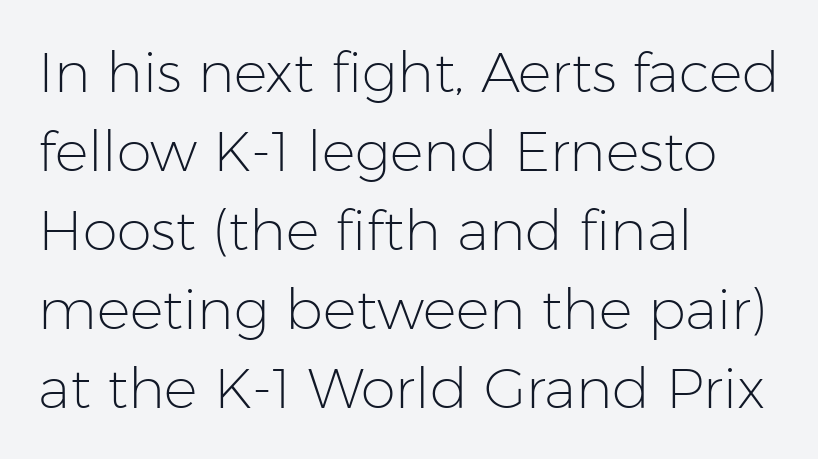
The image shows 56 px light sans-serif type, upright; set left-aligned, normal line spacing (1.41x), normal letter spacing, not underlined; low stroke contrast and a medium x-height.
